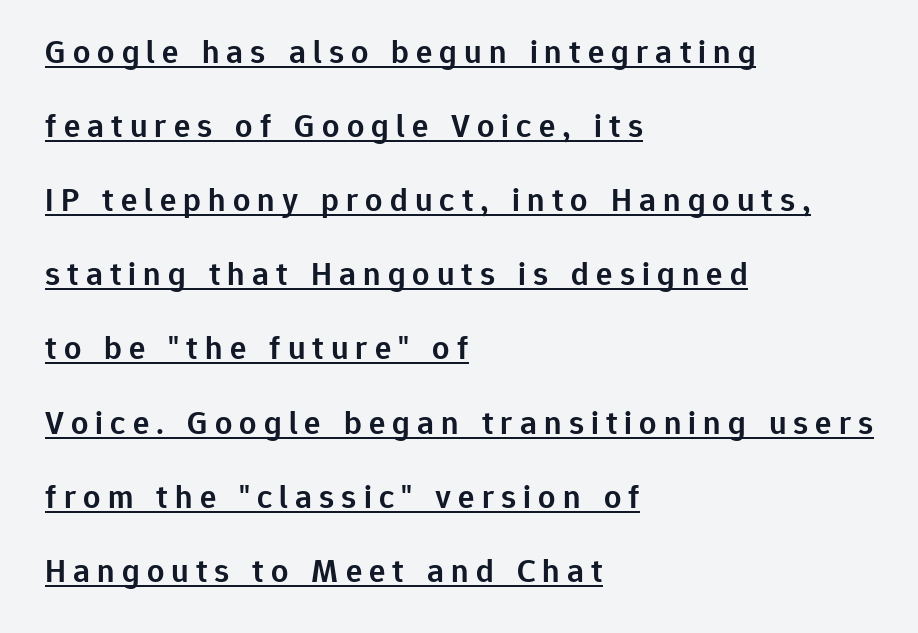
{"serif": "no", "italic": "no", "bold": "semi", "weight": "semibold", "width": "normal", "stroke_contrast": "low", "x_height": "medium", "monospaced": "no", "underline": "yes", "align": "left", "line_spacing": "loose", "line_spacing_ratio": 2.18, "letter_spacing": "wide", "letter_spacing_em": 0.21, "glyph_px": 34}
